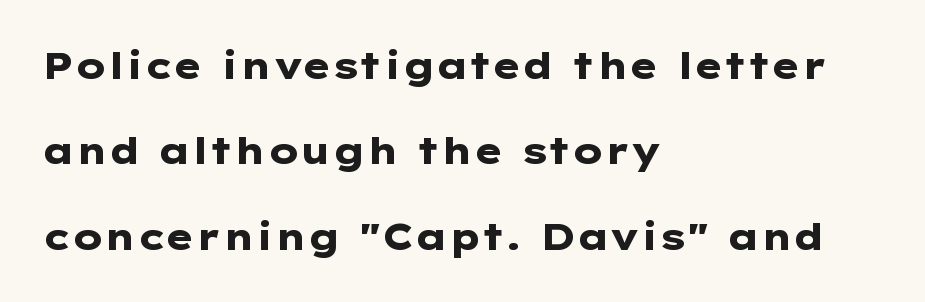
{"serif": "no", "italic": "no", "bold": "yes", "weight": "heavy", "width": "wide", "stroke_contrast": "low", "x_height": "medium", "monospaced": "no", "underline": "no", "align": "left", "line_spacing": "loose", "line_spacing_ratio": 2.31, "letter_spacing": "normal", "letter_spacing_em": 0.0, "glyph_px": 37}
